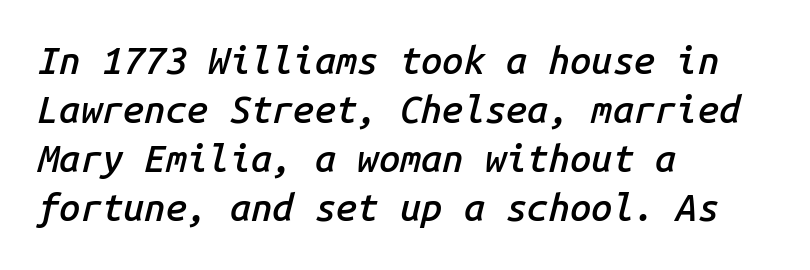
The image shows 38 px semibold type, italic (leaning right), monospaced; set left-aligned, normal line spacing (1.29x), normal letter spacing, not underlined; low stroke contrast and a medium x-height.
